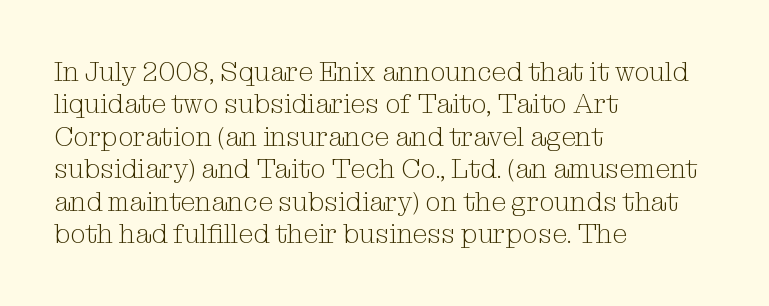
Q: Is the text bold? A: No.
Q: Is the text italic (slanted)? A: No, it is upright.
Q: Is the text underlined? A: No.
Q: How is the paragraph aligned? A: Left-aligned.
Q: Is the spacing between letters normal or unusually wide? A: Normal.
